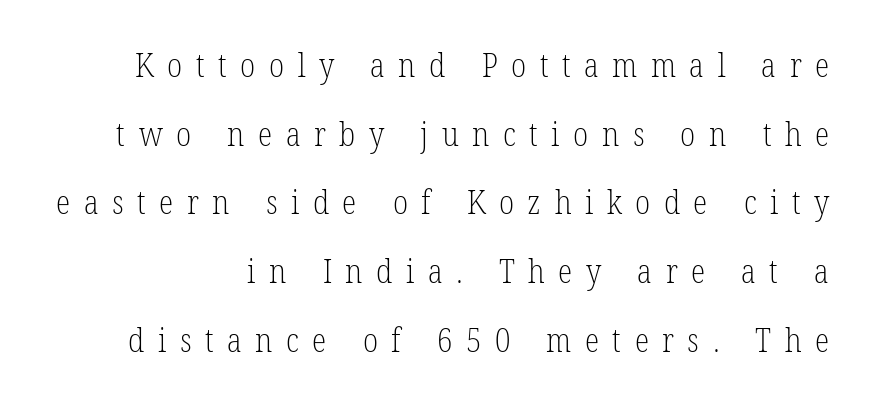
Q: Is the text bold? A: No.
Q: Is the text italic (slanted)? A: No, it is upright.
Q: Is the typeface a serif or a sans-serif typeface? A: Serif.
Q: Is the text underlined? A: No.
Q: Is the spacing between letters normal or unusually wide? A: Unusually wide.
Q: Is the spacing between lines tight, normal or loose? A: Loose.
Q: Width (condensed, normal, or wide)? A: Condensed.
Q: Stroke contrast? A: Low.
Q: x-height? A: Medium.
Q: Monospaced? A: No.
